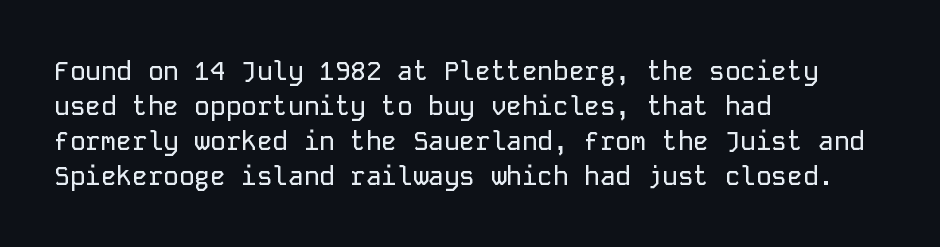
The image shows 26 px text type, upright; set left-aligned, normal line spacing (1.34x), normal letter spacing, not underlined.
